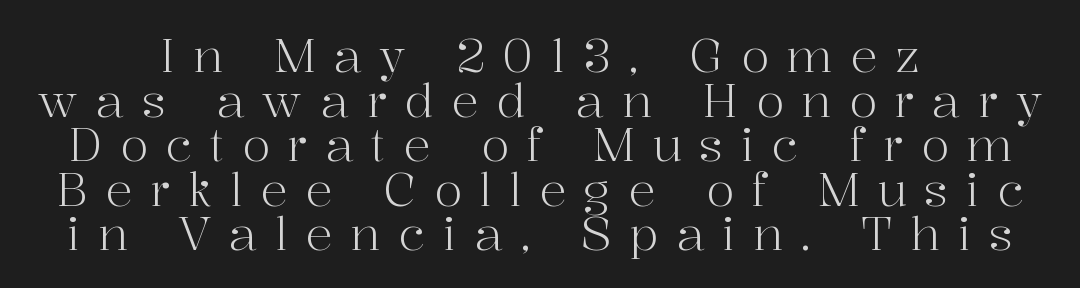
The characters display serif detailing at their extremities. In terms of leading, this rendering errs on the cramped side. A typesetter would mark this as roman, not italic. What stands out about the letter spacing? Its width — letters are far apart. This sample is center-justified, so both line endings float freely.
